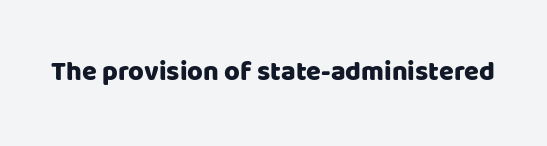
{"italic": "no", "underline": "no", "letter_spacing": "normal", "letter_spacing_em": 0.0, "glyph_px": 27}
